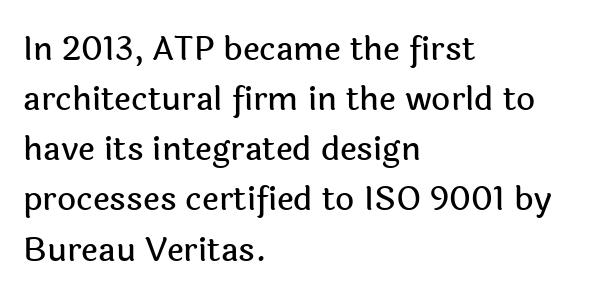
{"serif": "no", "italic": "no", "width": "normal", "x_height": "medium", "monospaced": "no", "underline": "no", "align": "left", "line_spacing": "normal", "line_spacing_ratio": 1.52, "letter_spacing": "normal", "letter_spacing_em": 0.0, "glyph_px": 33}
